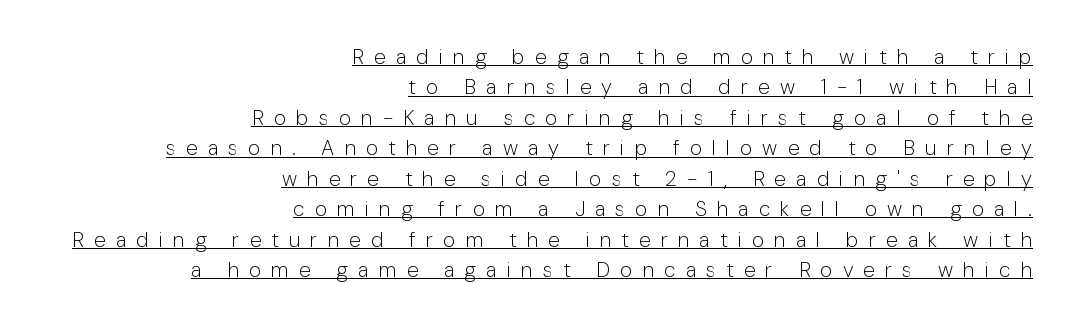
Somebody hit Ctrl+U on this one — the words are underlined. Weight: regular or lighter. The typesetter chose a ragged-left arrangement here. Rows of type keep a routine distance in the vertical direction.
